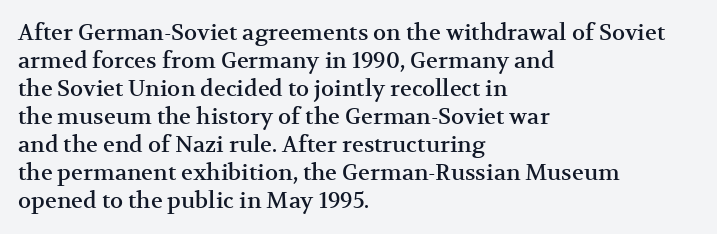
In terms of leading, this rendering sits right in the middle. Do the letters lean? They stand straight. These lines stack with their left ends in a neat column. The zone under the glyphs is completely vacant. The letters sit at their default tracking, neither squeezed nor spread.
